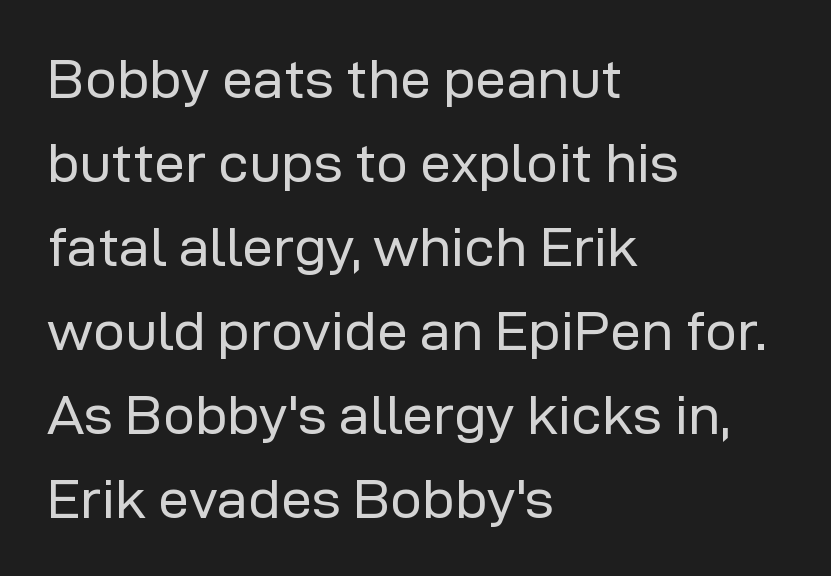
Inter-character spacing is left at the font's built-in metrics. Font category for this specimen: sans-serif. Each letter keeps its own natural width here, so spacing adapts to shape. Ascenders rise straight up at ninety degrees. Each new line begins a customary step beneath the previous one.
